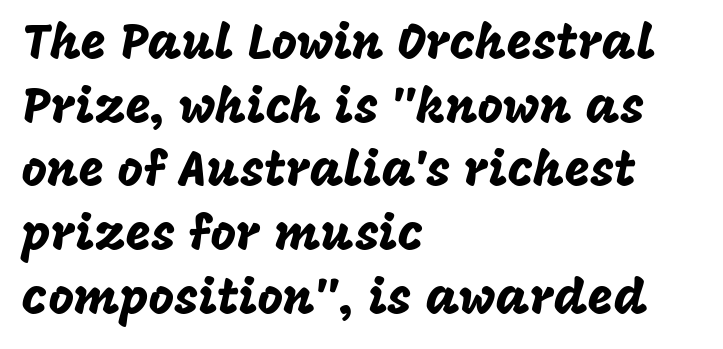
Each letter keeps its own natural width here, so spacing adapts to shape. A clean baseline with only descenders dipping below it. Horizontally, the lines are justified to the leading edge only.
